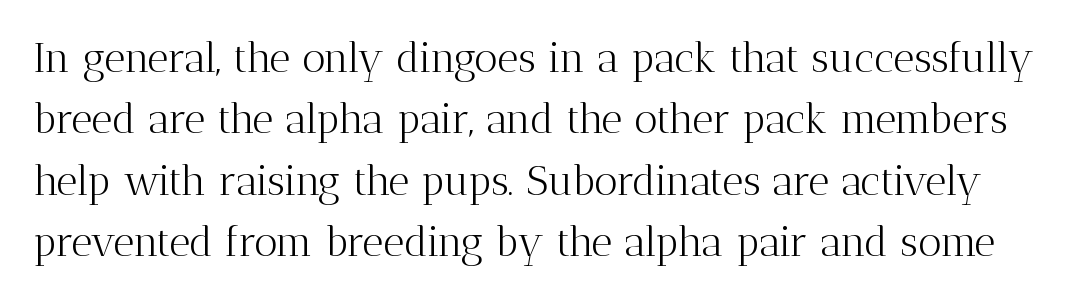
Q: Is the text bold? A: No.
Q: Is the text italic (slanted)? A: No, it is upright.
Q: Is the typeface a serif or a sans-serif typeface? A: Serif.
Q: Is the text underlined? A: No.
Q: Is the spacing between letters normal or unusually wide? A: Normal.
Q: Is the spacing between lines tight, normal or loose? A: Normal.
Q: Width (condensed, normal, or wide)? A: Normal.
Q: Stroke contrast? A: Medium.
Q: x-height? A: Medium.
Q: Monospaced? A: No.
